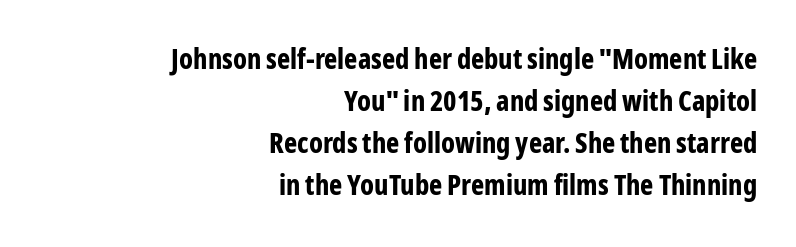
The image shows 28 px bold, condensed sans-serif type, upright; set right-aligned, normal line spacing (1.5x), normal letter spacing, not underlined; low stroke contrast and a medium x-height.
